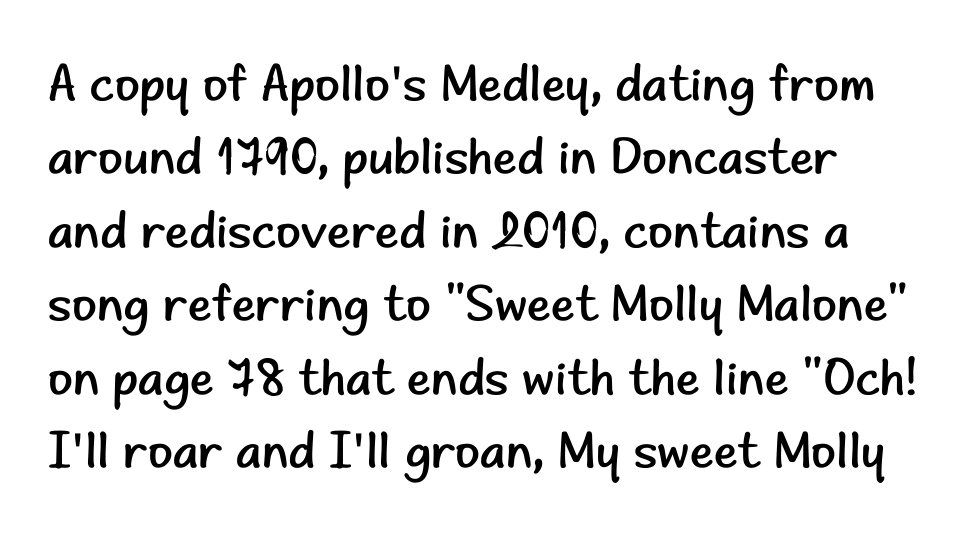
The image shows 51 px regular-weight sans-serif type, upright; set normal line spacing (1.44x), normal letter spacing, not underlined; low stroke contrast and a small x-height.
